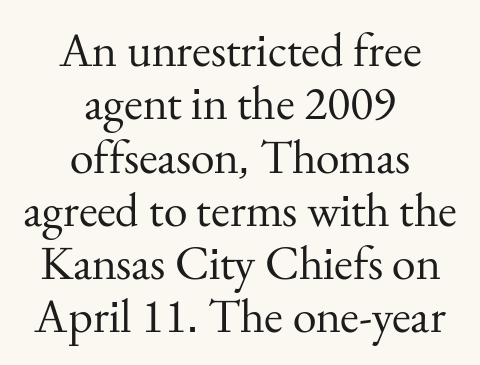
Q: Is the text bold? A: No.
Q: Is the text italic (slanted)? A: No, it is upright.
Q: Is the typeface a serif or a sans-serif typeface? A: Serif.
Q: Is the text underlined? A: No.
Q: How is the paragraph aligned? A: Centered.
Q: Is the spacing between letters normal or unusually wide? A: Normal.
Q: Is the spacing between lines tight, normal or loose? A: Tight.
Q: Width (condensed, normal, or wide)? A: Normal.
Q: Stroke contrast? A: Medium.
Q: x-height? A: Small.
Q: Monospaced? A: No.
